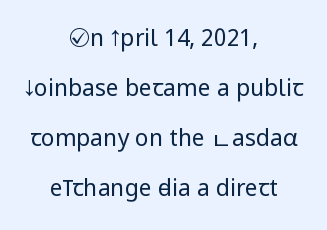
Q: Is the text bold? A: No.
Q: Is the text italic (slanted)? A: No, it is upright.
Q: Is the text underlined? A: No.
Q: How is the paragraph aligned? A: Centered.
Q: Is the spacing between letters normal or unusually wide? A: Normal.
Q: Is the spacing between lines tight, normal or loose? A: Loose.
